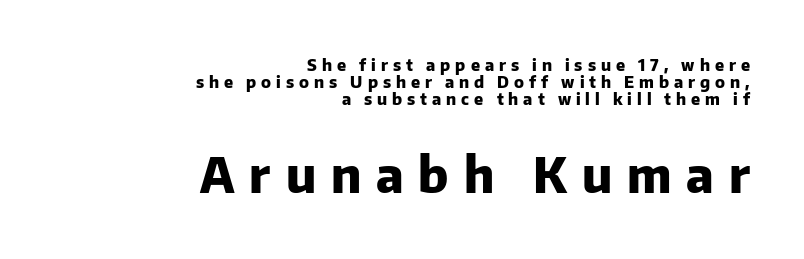
{"serif": "no", "italic": "no", "bold": "yes", "weight": "heavy", "width": "normal", "stroke_contrast": "low", "x_height": "medium", "monospaced": "no", "underline": "no", "align": "right", "line_spacing": "tight", "line_spacing_ratio": 1.06, "letter_spacing": "wide", "letter_spacing_em": 0.31, "larger_block": "second", "size_ratio": 3.0, "glyph_px": 48}
